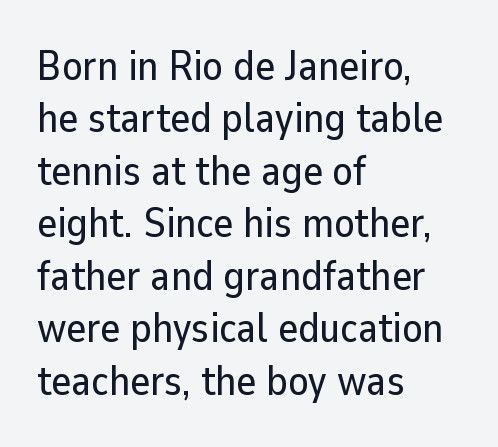
Note the varied advance widths — an 'i' is clearly narrower than an 'm'. The face used here is rendered with its standard letterfit. It's the straight-up-and-down kind of type. The typeface chosen for these lines omits serifs. The designer left line spacing at the default. Unmarked baselines from the first word to the last.
